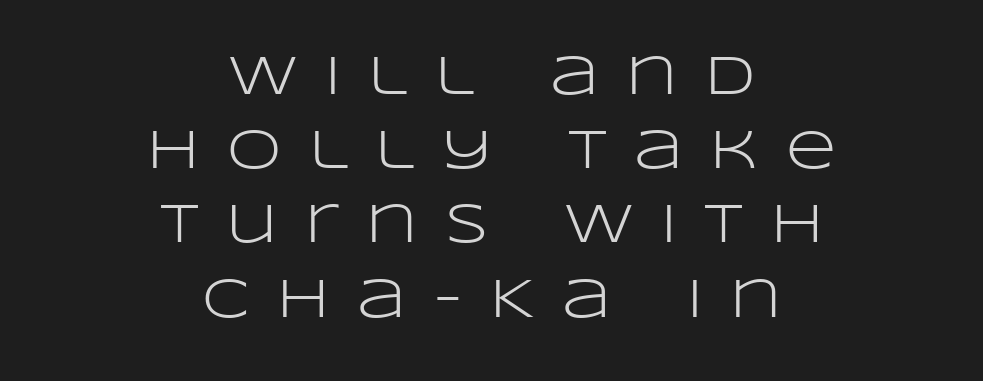
Q: Is the text bold? A: No.
Q: Is the text italic (slanted)? A: No, it is upright.
Q: Is the typeface a serif or a sans-serif typeface? A: Sans-serif.
Q: Is the text underlined? A: No.
Q: How is the paragraph aligned? A: Centered.
Q: Is the spacing between letters normal or unusually wide? A: Unusually wide.
Q: Is the spacing between lines tight, normal or loose? A: Normal.
Q: Width (condensed, normal, or wide)? A: Wide.
Q: Stroke contrast? A: Low.
Q: x-height? A: Large.
Q: Monospaced? A: No.
